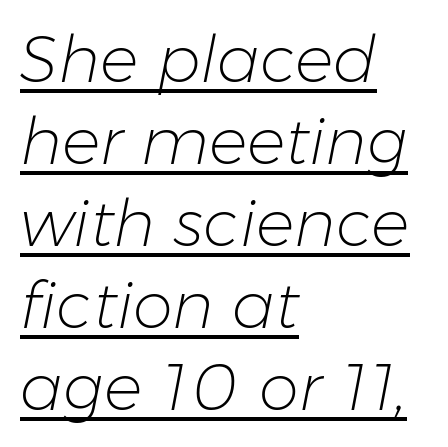
Q: Is the text bold? A: No.
Q: Is the text italic (slanted)? A: Yes, it leans right by about 11 degrees.
Q: Is the text underlined? A: Yes.
Q: How is the paragraph aligned? A: Left-aligned.
Q: Is the spacing between letters normal or unusually wide? A: Normal.
Q: Is the spacing between lines tight, normal or loose? A: Normal.
Q: Width (condensed, normal, or wide)? A: Normal.
Q: Stroke contrast? A: Low.
Q: x-height? A: Medium.
Q: Monospaced? A: No.
